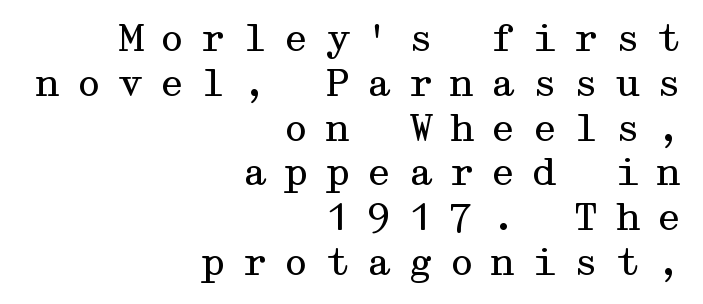
{"serif": "yes", "italic": "no", "bold": "no", "weight": "regular", "width": "wide", "stroke_contrast": "medium", "x_height": "medium", "underline": "no", "align": "right", "line_spacing_ratio": 1.21, "letter_spacing": "wide", "letter_spacing_em": 0.42, "glyph_px": 37}
